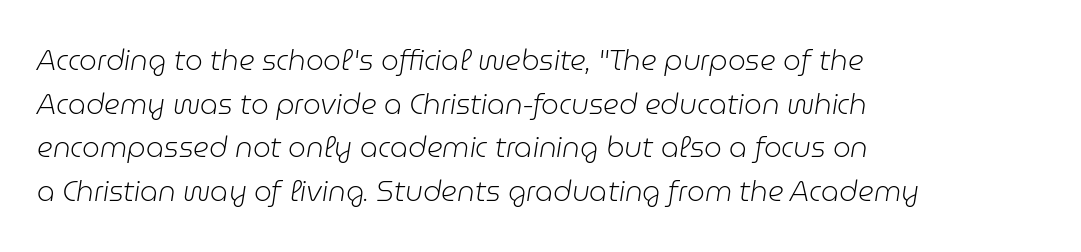
The image shows 28 px light type, italic (leaning right); set left-aligned, normal line spacing (1.56x), normal letter spacing, not underlined; low stroke contrast and a medium x-height.
